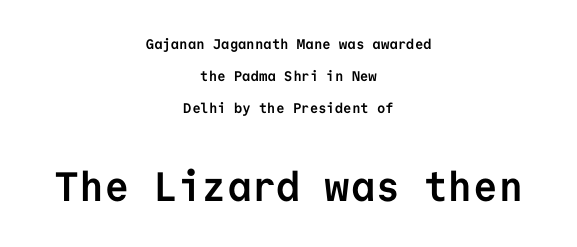
The image shows 41 px semibold sans-serif type, upright, monospaced; set centered, loose line spacing (2.27x), normal letter spacing, not underlined; the second (bottom) block is 2.93x larger; low stroke contrast and a medium x-height.
